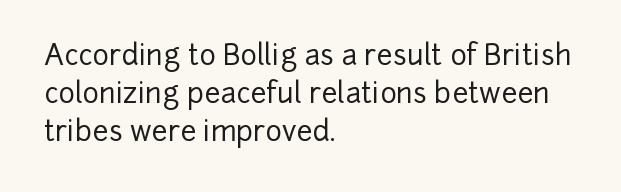
Q: Is the text italic (slanted)? A: No, it is upright.
Q: Is the typeface a serif or a sans-serif typeface? A: Sans-serif.
Q: Is the text underlined? A: No.
Q: How is the paragraph aligned? A: Left-aligned.
Q: Is the spacing between letters normal or unusually wide? A: Normal.
Q: Is the spacing between lines tight, normal or loose? A: Normal.
Q: Width (condensed, normal, or wide)? A: Normal.
Q: Stroke contrast? A: Low.
Q: x-height? A: Medium.
Q: Monospaced? A: No.
